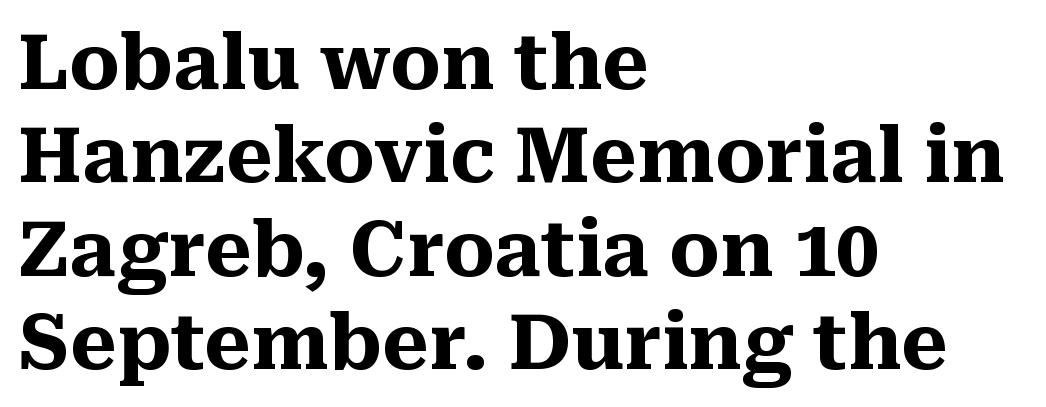
{"serif": "yes", "italic": "no", "bold": "yes", "weight": "heavy", "width": "normal", "stroke_contrast": "medium", "x_height": "medium", "monospaced": "no", "underline": "no", "align": "left", "line_spacing_ratio": 1.23, "letter_spacing": "normal", "letter_spacing_em": 0.0, "glyph_px": 76}
